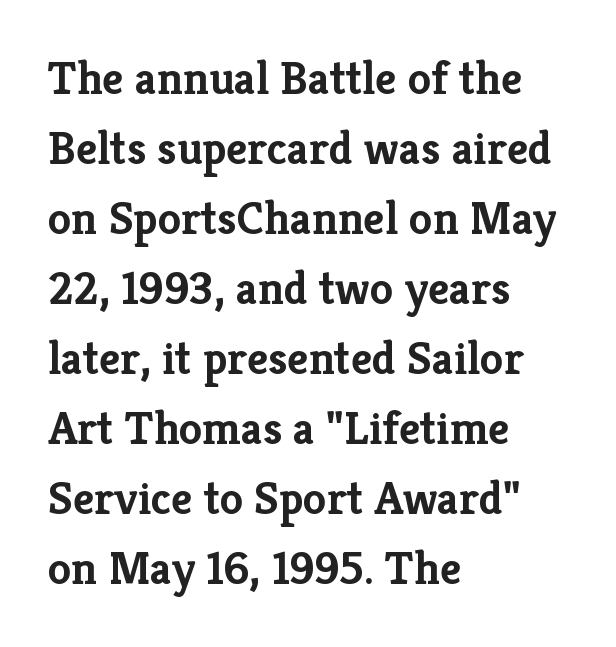
Bare-footed words on every line. Vertical spacing — default. Ordinary non-slanted type is in use. Does the type have serifs? Yes, each stem ends in a small foot.
